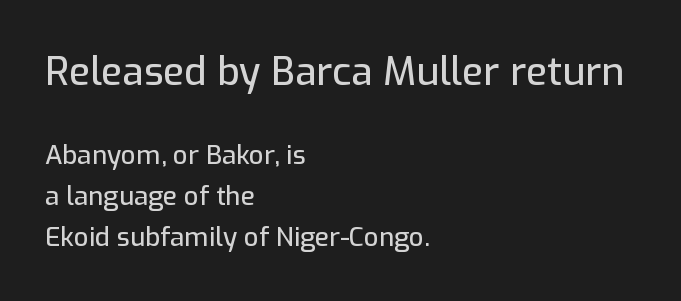
{"serif": "no", "italic": "no", "width": "normal", "stroke_contrast": "low", "x_height": "medium", "monospaced": "no", "underline": "no", "align": "left", "line_spacing": "normal", "line_spacing_ratio": 1.57, "letter_spacing": "normal", "letter_spacing_em": 0.0, "larger_block": "first", "size_ratio": 1.5, "glyph_px": 39}
